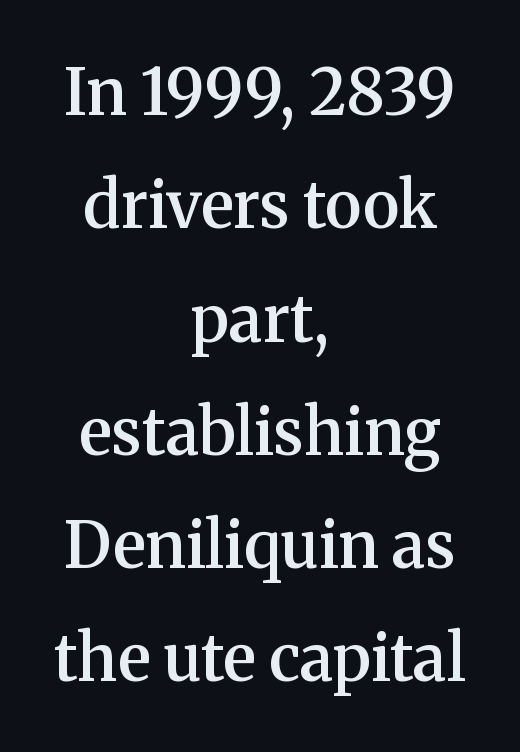
The image shows 64 px semibold serif type, upright; set centered, line spacing 1.77x, normal letter spacing, not underlined; medium stroke contrast and a medium x-height.
